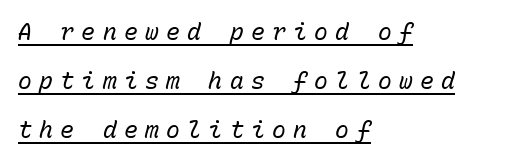
Q: Is the text bold? A: No.
Q: Is the text italic (slanted)? A: Yes, it leans right by about 15 degrees.
Q: Is the text underlined? A: Yes.
Q: How is the paragraph aligned? A: Left-aligned.
Q: Is the spacing between letters normal or unusually wide? A: Unusually wide.
Q: Is the spacing between lines tight, normal or loose? A: Loose.
